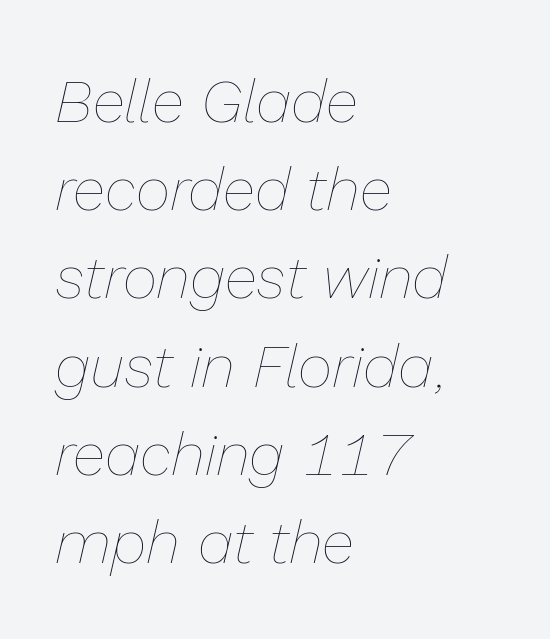
The image shows 60 px thin type, italic (leaning right); set left-aligned, normal line spacing (1.47x), normal letter spacing, not underlined; low stroke contrast and a medium x-height.
